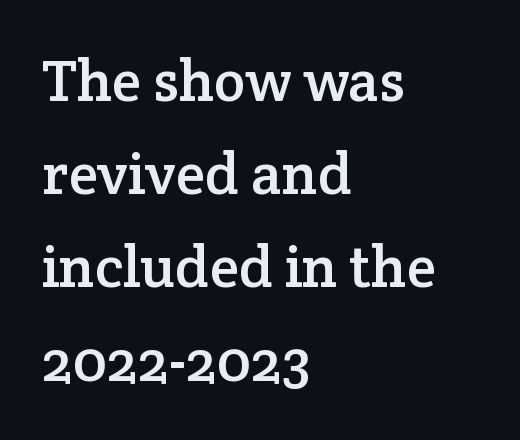
Q: Is the text italic (slanted)? A: No, it is upright.
Q: Is the typeface a serif or a sans-serif typeface? A: Serif.
Q: Is the text underlined? A: No.
Q: How is the paragraph aligned? A: Left-aligned.
Q: Is the spacing between letters normal or unusually wide? A: Normal.
Q: Is the spacing between lines tight, normal or loose? A: Normal.
Q: Width (condensed, normal, or wide)? A: Normal.
Q: Stroke contrast? A: Low.
Q: x-height? A: Medium.
Q: Monospaced? A: No.
